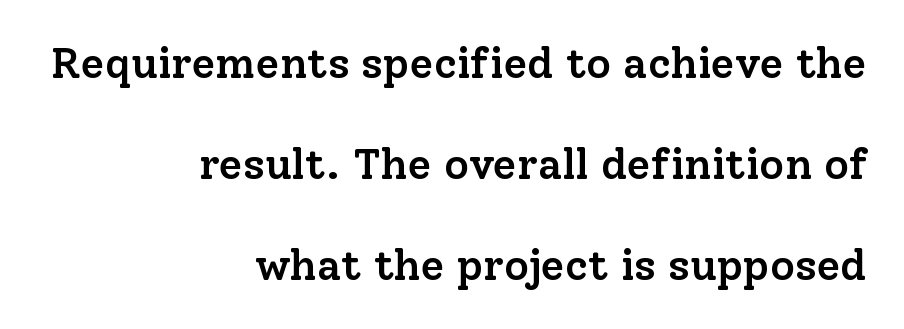
{"serif": "yes", "italic": "no", "bold": "semi", "weight": "semibold", "width": "normal", "stroke_contrast": "low", "x_height": "medium", "monospaced": "no", "underline": "no", "align": "right", "line_spacing": "loose", "line_spacing_ratio": 2.35, "letter_spacing": "normal", "letter_spacing_em": 0.0, "glyph_px": 43}
